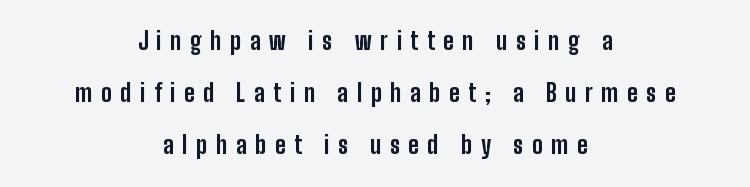
The image shows 24 px bold type, upright; set centered, loose line spacing (2.17x), unusually wide letter spacing (+0.36 em), not underlined.
